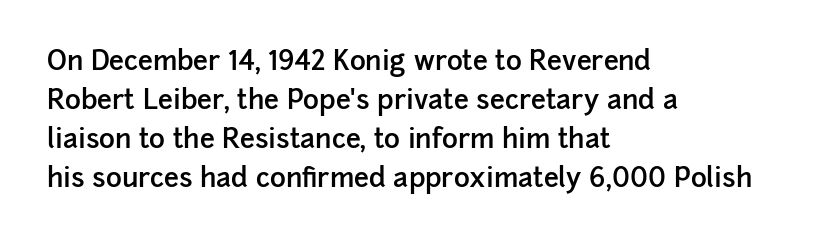
Horizontal alignment here is leftward, the default for most running prose. Semibold letterforms, between regular and bold. Each row of text sits above clean, open space. In terms of posture, this sample is upright. Rows of type keep a routine distance in the vertical direction.
